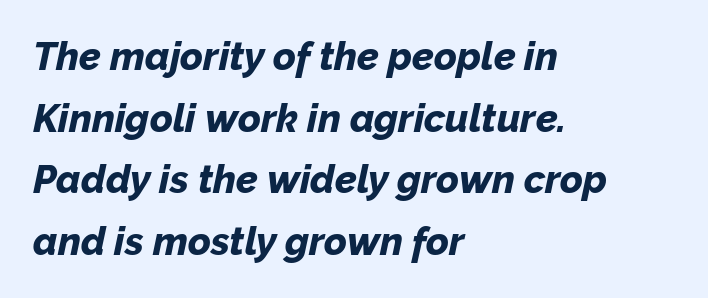
Observe the ordinary spacing: letters are neighbours, not strangers. Layout note: lines flush left. The passage shown is typed in a proportional face where columns would drift. One glance says typical: line gaps are just what's usual. Underlining? Definitely not there.
